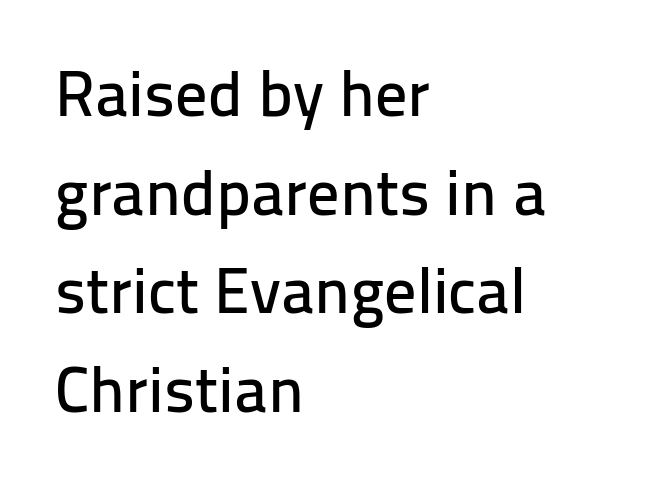
Underline: absent. Posture: straight, roman, zero tilt. Rows of type keep a routine distance in the vertical direction. Look at the tracking — it's just the regular setting, nothing added. A student would call this left alignment; a typographer would say flush left, rag right.
